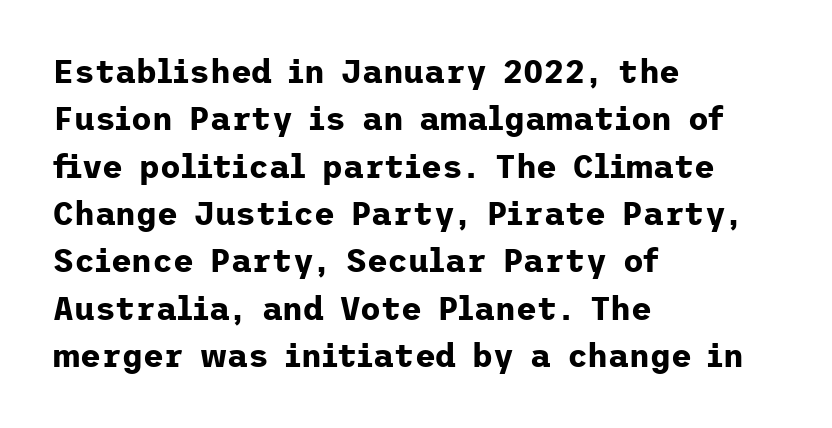
Q: Is the text bold? A: Yes.
Q: Is the text italic (slanted)? A: No, it is upright.
Q: Is the typeface a serif or a sans-serif typeface? A: Sans-serif.
Q: Is the text underlined? A: No.
Q: How is the paragraph aligned? A: Left-aligned.
Q: Is the spacing between letters normal or unusually wide? A: Normal.
Q: Is the spacing between lines tight, normal or loose? A: Normal.
Q: Width (condensed, normal, or wide)? A: Normal.
Q: Stroke contrast? A: Low.
Q: x-height? A: Medium.
